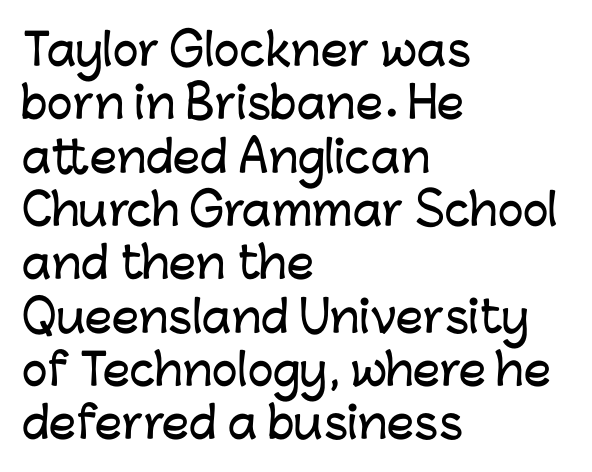
The image shows 43 px sans-serif type, upright; set left-aligned, line spacing 1.24x, normal letter spacing, not underlined; low stroke contrast and a medium x-height.
